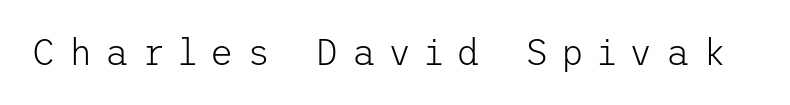
The image shows 36 px light sans-serif type, upright; set unusually wide letter spacing (+0.37 em), not underlined; low stroke contrast and a medium x-height.
